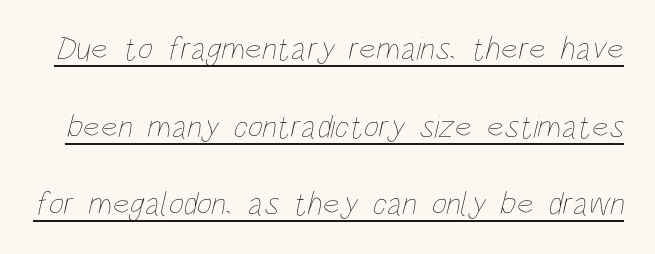
{"bold": "no", "weight": "thin", "width": "condensed", "stroke_contrast": "low", "x_height": "large", "monospaced": "no", "underline": "yes", "line_spacing": "loose", "line_spacing_ratio": 2.35, "letter_spacing": "normal", "letter_spacing_em": 0.0, "glyph_px": 33}
